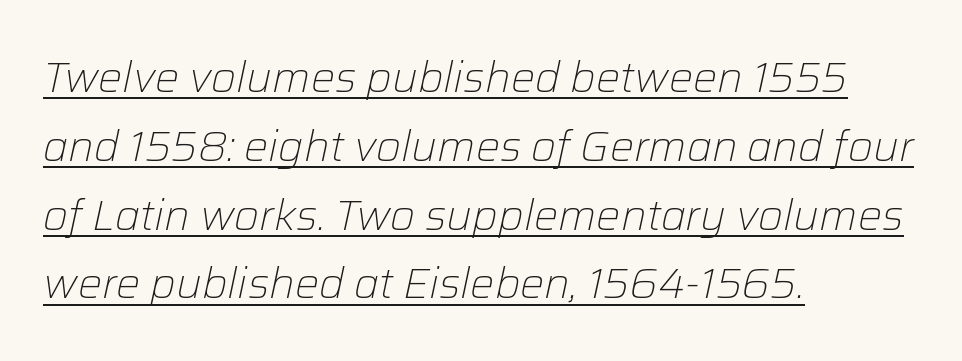
{"italic": "yes", "lean": "right", "slant_degrees": 12, "bold": "no", "weight": "light", "width": "normal", "stroke_contrast": "low", "x_height": "medium", "monospaced": "no", "underline": "yes", "align": "left", "line_spacing": "normal", "line_spacing_ratio": 1.6, "letter_spacing": "normal", "letter_spacing_em": 0.0, "glyph_px": 43}
